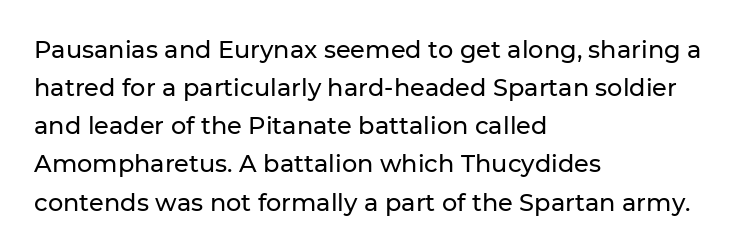
Q: Is the text italic (slanted)? A: No, it is upright.
Q: Is the text underlined? A: No.
Q: How is the paragraph aligned? A: Left-aligned.
Q: Is the spacing between letters normal or unusually wide? A: Normal.
Q: Is the spacing between lines tight, normal or loose? A: Normal.
